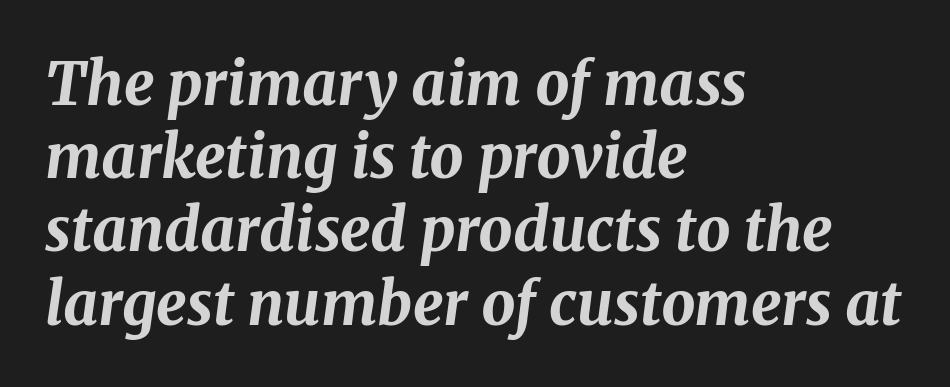
{"italic": "yes", "lean": "right", "slant_degrees": 8, "bold": "yes", "weight": "bold", "width": "normal", "stroke_contrast": "medium", "x_height": "medium", "monospaced": "no", "underline": "no", "align": "left", "line_spacing_ratio": 1.22, "letter_spacing": "normal", "letter_spacing_em": 0.0, "glyph_px": 60}
